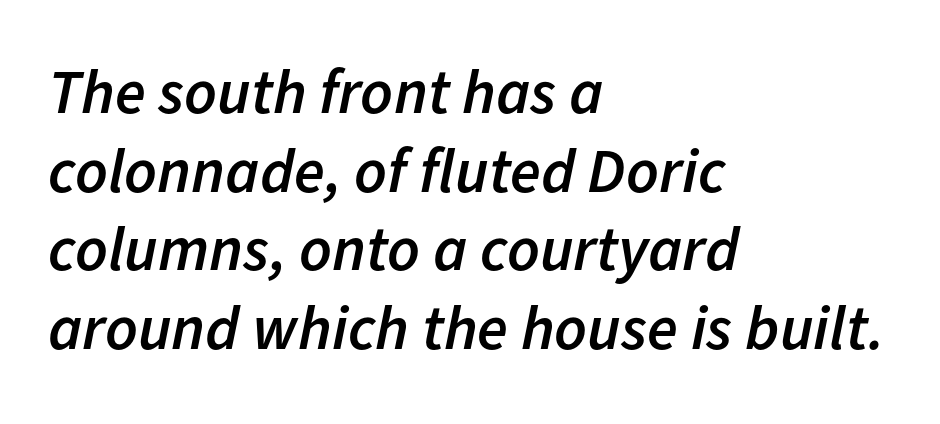
Q: Is the text bold? A: Semi-bold.
Q: Is the text italic (slanted)? A: Yes, it leans right by about 11 degrees.
Q: Is the text underlined? A: No.
Q: How is the paragraph aligned? A: Left-aligned.
Q: Is the spacing between letters normal or unusually wide? A: Normal.
Q: Is the spacing between lines tight, normal or loose? A: Normal.
Q: Width (condensed, normal, or wide)? A: Normal.
Q: Stroke contrast? A: Low.
Q: x-height? A: Medium.
Q: Monospaced? A: No.
